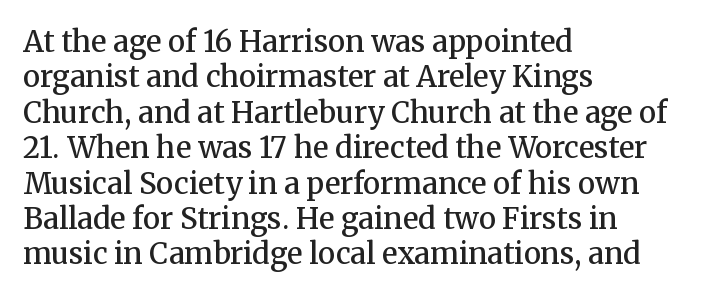
The passage shown has conventional tracking throughout. Just letters on the line, the space beneath them empty. The text block is weighted toward the left margin, trailing off unevenly rightward. The passage shown is typeset with a serif family. In terms of posture, this sample is upright.
